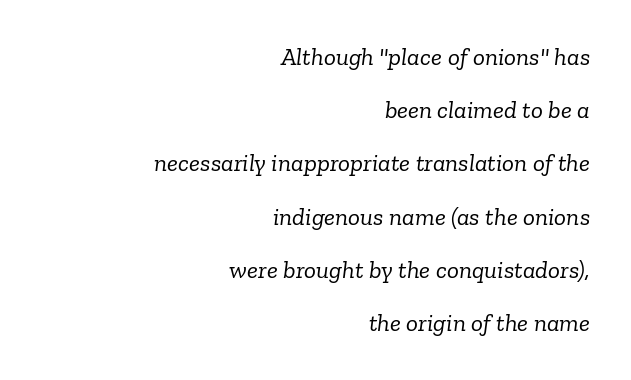
{"italic": "yes", "lean": "right", "slant_degrees": 6, "bold": "no", "underline": "no", "align": "right", "line_spacing": "loose", "line_spacing_ratio": 2.13, "letter_spacing": "normal", "letter_spacing_em": 0.0, "glyph_px": 25}
